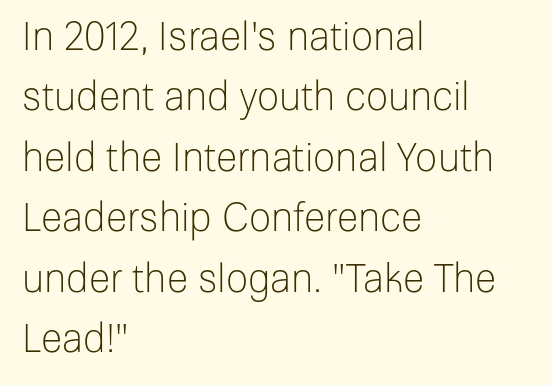
Q: Is the text bold? A: No.
Q: Is the text italic (slanted)? A: No, it is upright.
Q: Is the typeface a serif or a sans-serif typeface? A: Sans-serif.
Q: Is the text underlined? A: No.
Q: How is the paragraph aligned? A: Left-aligned.
Q: Is the spacing between letters normal or unusually wide? A: Normal.
Q: Is the spacing between lines tight, normal or loose? A: Normal.
Q: Width (condensed, normal, or wide)? A: Normal.
Q: Stroke contrast? A: Low.
Q: x-height? A: Medium.
Q: Monospaced? A: No.
